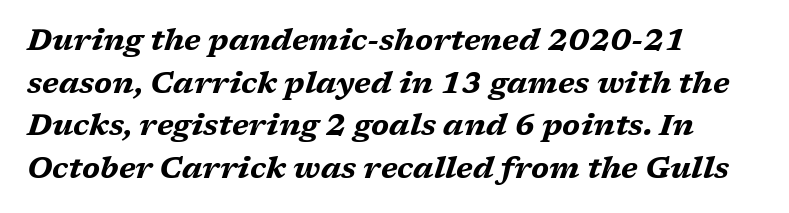
{"italic": "yes", "lean": "right", "slant_degrees": 17, "bold": "yes", "weight": "bold", "width": "wide", "stroke_contrast": "medium", "x_height": "medium", "monospaced": "no", "underline": "no", "align": "left", "line_spacing": "normal", "line_spacing_ratio": 1.42, "letter_spacing": "normal", "letter_spacing_em": 0.0, "glyph_px": 30}
